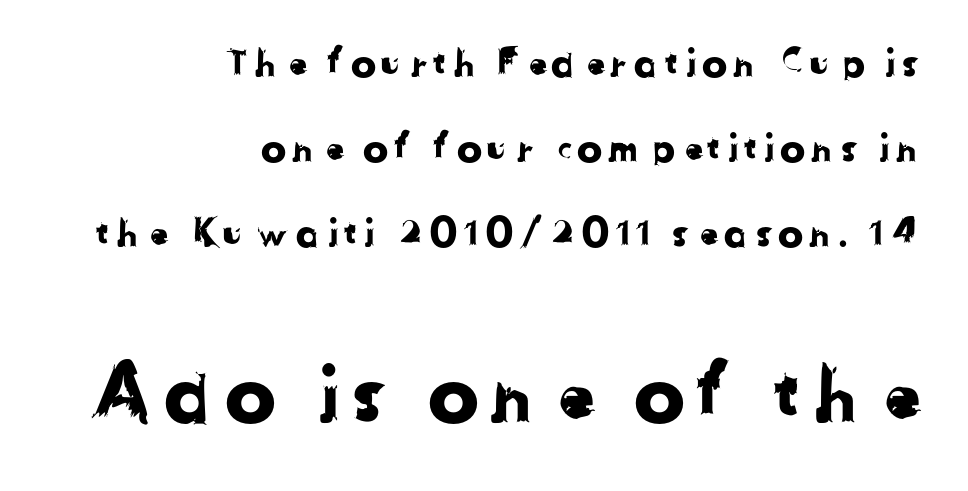
The image shows 77 px sans-serif type; set right-aligned, loose line spacing (2.24x), not underlined; the second (bottom) block is 2.03x larger; low stroke contrast and a medium x-height.
